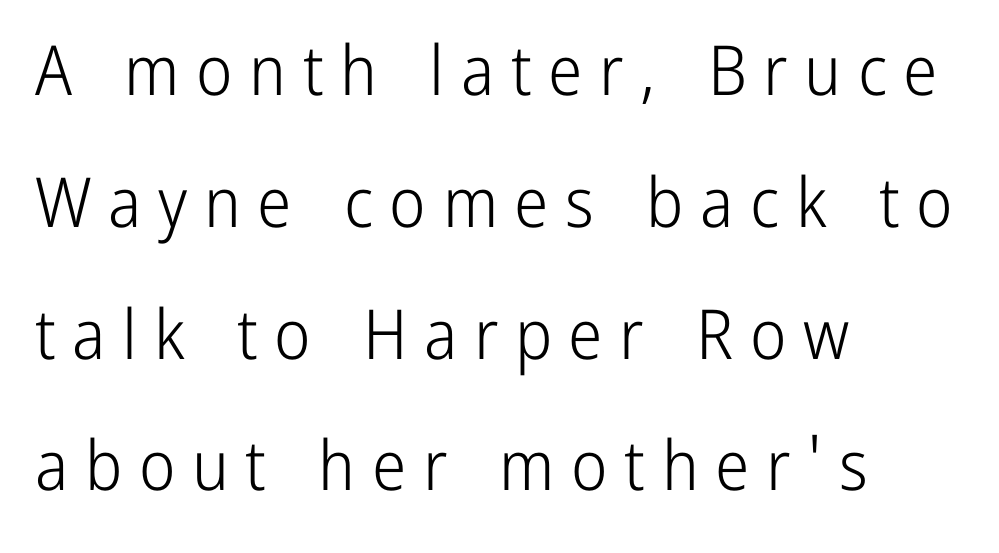
Q: Is the text bold? A: No.
Q: Is the text italic (slanted)? A: No, it is upright.
Q: Is the typeface a serif or a sans-serif typeface? A: Sans-serif.
Q: Is the text underlined? A: No.
Q: How is the paragraph aligned? A: Left-aligned.
Q: Is the spacing between letters normal or unusually wide? A: Unusually wide.
Q: Is the spacing between lines tight, normal or loose? A: Loose.
Q: Width (condensed, normal, or wide)? A: Condensed.
Q: Stroke contrast? A: Low.
Q: x-height? A: Medium.
Q: Monospaced? A: No.
